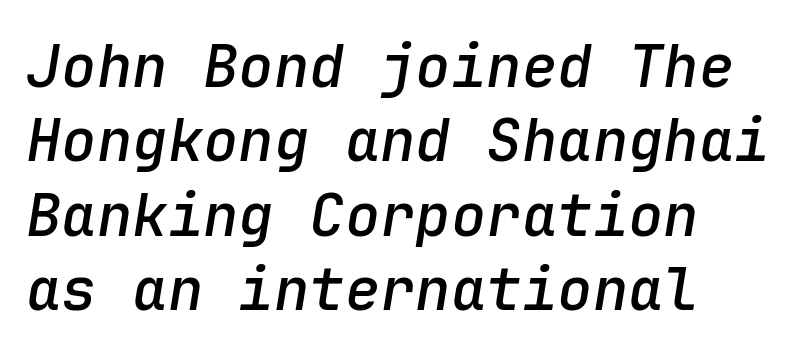
The image shows 59 px semibold type, italic (leaning right), monospaced; set left-aligned, normal line spacing (1.26x), normal letter spacing, not underlined; low stroke contrast and a medium x-height.
